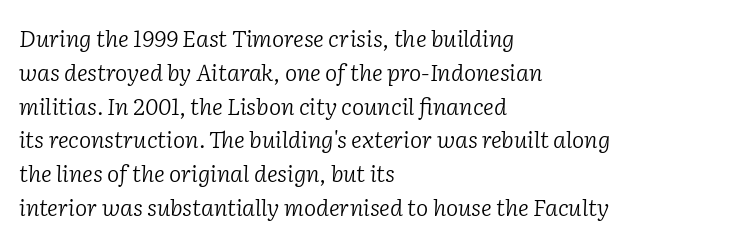
{"italic": "yes", "lean": "right", "slant_degrees": 2, "bold": "no", "underline": "no", "align": "left", "line_spacing": "normal", "line_spacing_ratio": 1.47, "letter_spacing": "normal", "letter_spacing_em": 0.0, "glyph_px": 23}
